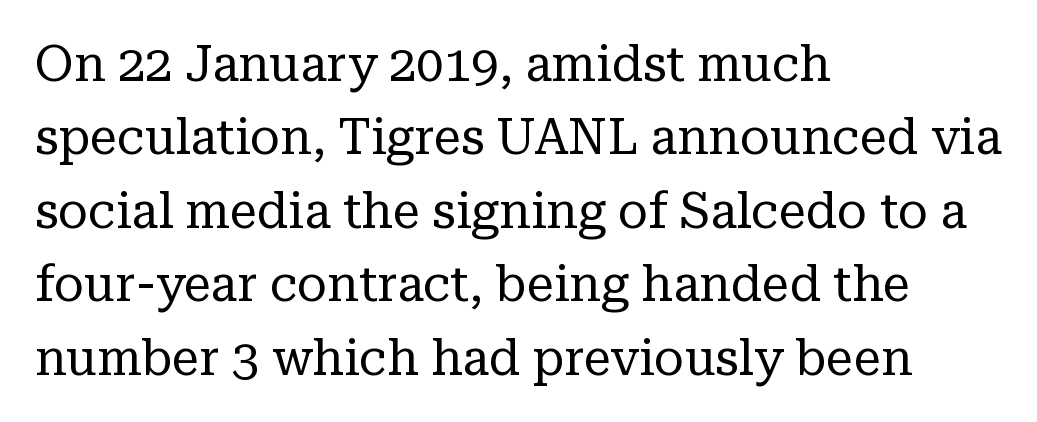
Each word holds together tightly as a unit, with standard inter-letter gaps. The face looks like a standard text weight, possibly lighter. This block has exactly the height ordinary leading produces. The lettering stays uniformly vertical, giving the passage a roman look. Letters rest on an invisible, unmarked baseline. Looks like regular typesetting: each glyph gets only the width it needs.
